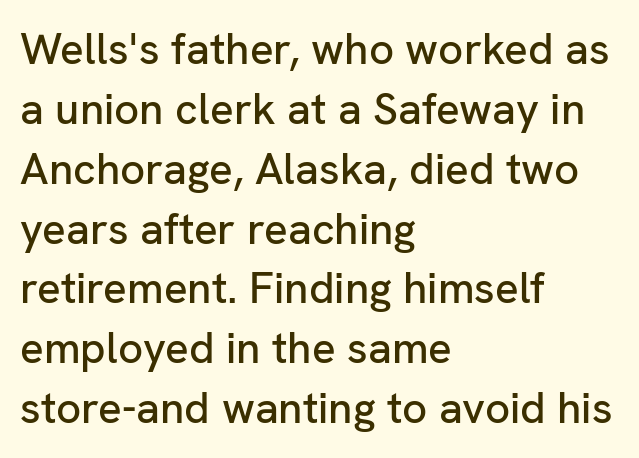
The image shows 44 px sans-serif type, upright; set left-aligned, normal line spacing (1.36x), normal letter spacing, not underlined; low stroke contrast and a medium x-height.
